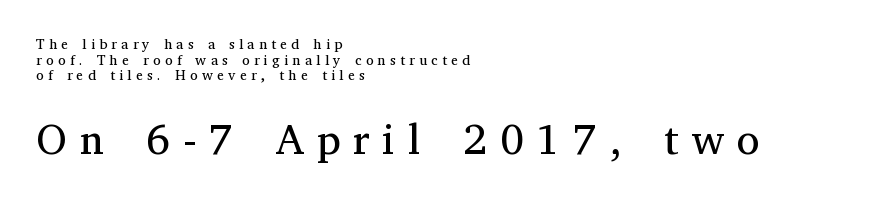
The image shows 42 px regular-weight serif type, upright; set left-aligned, tight line spacing (1.11x), unusually wide letter spacing (+0.31 em), not underlined; the second (bottom) block is 3.0x larger; medium stroke contrast and a medium x-height.
